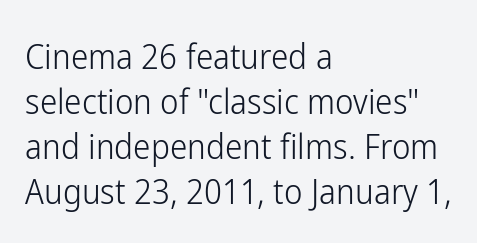
The characters are drawn with everyday or finer stroke widths. The space beneath each line is pristine and unruled. The paragraph has a hard left edge and a soft right edge. Spacing between characters is what you'd get straight out of the box.
